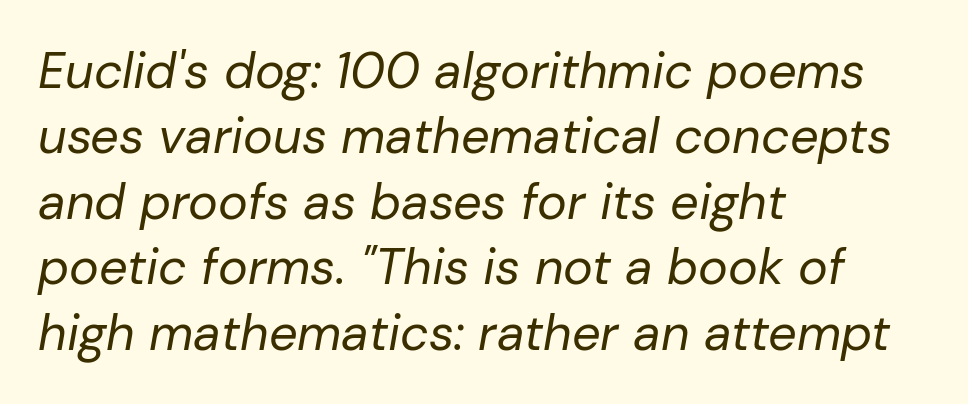
{"italic": "yes", "lean": "right", "slant_degrees": 10, "bold": "no", "weight": "regular", "width": "normal", "stroke_contrast": "low", "x_height": "medium", "monospaced": "no", "underline": "no", "align": "left", "line_spacing": "normal", "line_spacing_ratio": 1.31, "letter_spacing": "normal", "letter_spacing_em": 0.0, "glyph_px": 50}
